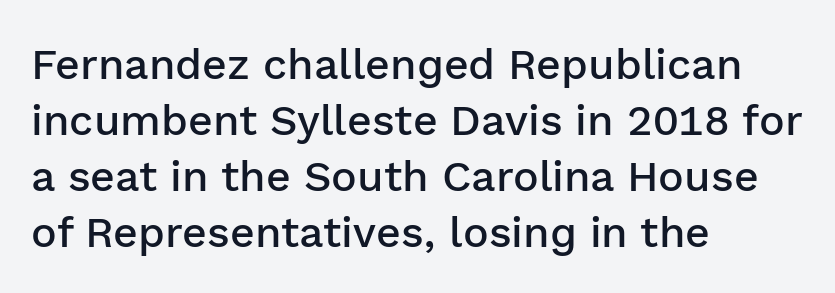
Teacher's note: observe the even left margin — that is flush-left alignment. Anything drawn beneath the words? Only blank space. A sans-serif font was chosen for this passage. Does the leading feel generous? No, just average.
